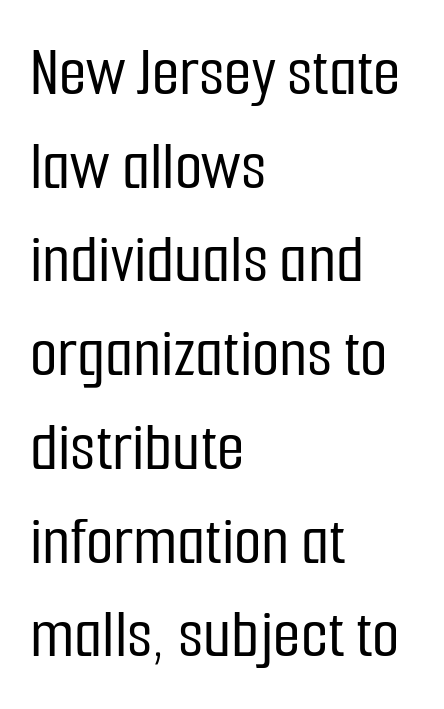
Q: Is the text italic (slanted)? A: No, it is upright.
Q: Is the typeface a serif or a sans-serif typeface? A: Sans-serif.
Q: Is the text underlined? A: No.
Q: How is the paragraph aligned? A: Left-aligned.
Q: Is the spacing between letters normal or unusually wide? A: Normal.
Q: Is the spacing between lines tight, normal or loose? A: Normal.
Q: Width (condensed, normal, or wide)? A: Condensed.
Q: Stroke contrast? A: Low.
Q: x-height? A: Medium.
Q: Monospaced? A: No.
